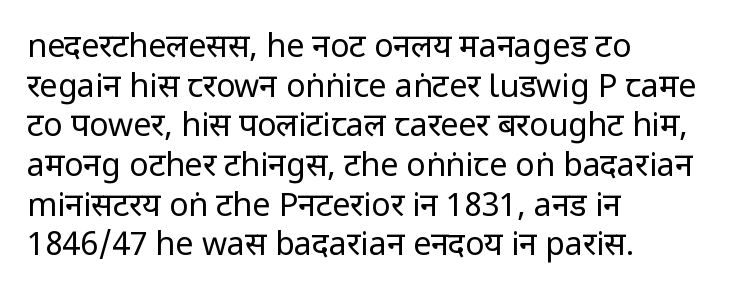
Q: Is the text bold? A: No.
Q: Is the text italic (slanted)? A: No, it is upright.
Q: Is the typeface a serif or a sans-serif typeface? A: Sans-serif.
Q: Is the text underlined? A: No.
Q: How is the paragraph aligned? A: Left-aligned.
Q: Is the spacing between letters normal or unusually wide? A: Normal.
Q: Width (condensed, normal, or wide)? A: Condensed.
Q: Stroke contrast? A: Low.
Q: x-height? A: Large.
Q: Monospaced? A: No.
